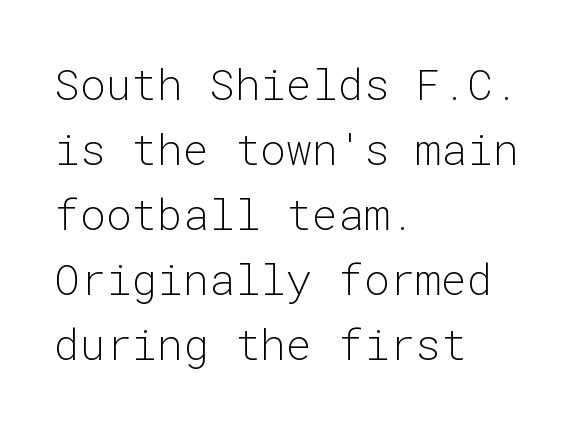
The image shows 43 px light sans-serif type, upright, monospaced; set left-aligned, normal line spacing (1.51x), normal letter spacing, not underlined; low stroke contrast and a medium x-height.
